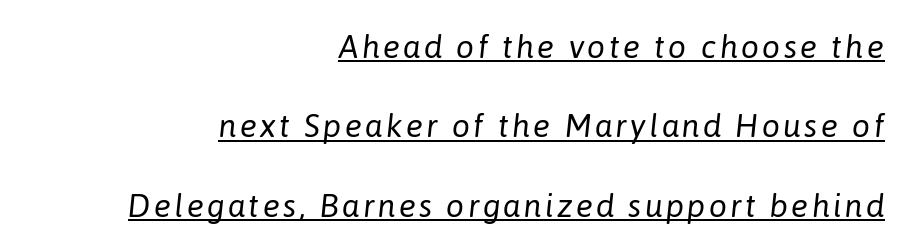
The image shows 32 px regular-weight type, italic (leaning right); set right-aligned, loose line spacing (2.48x), underlined; low stroke contrast and a medium x-height.
